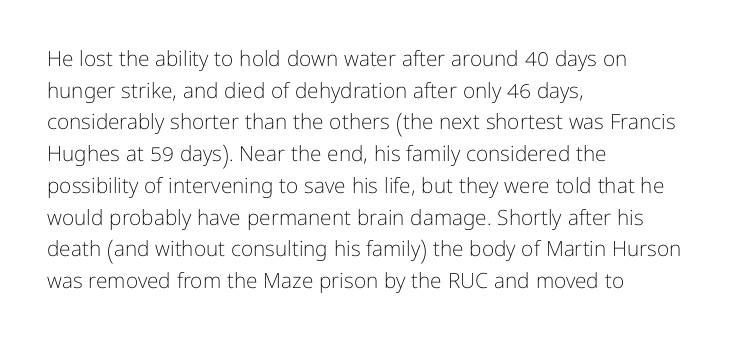
The image shows 21 px text type, upright; set left-aligned, normal line spacing (1.51x), normal letter spacing, not underlined.
